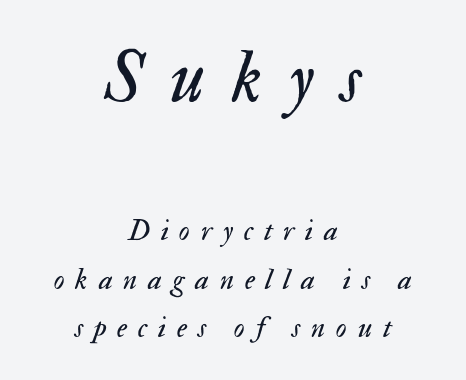
{"italic": "yes", "lean": "right", "slant_degrees": 17, "bold": "no", "weight": "regular", "width": "normal", "stroke_contrast": "medium", "x_height": "small", "monospaced": "no", "underline": "no", "align": "center", "line_spacing": "normal", "line_spacing_ratio": 1.62, "letter_spacing": "wide", "letter_spacing_em": 0.36, "larger_block": "first", "size_ratio": 2.47, "glyph_px": 74}
